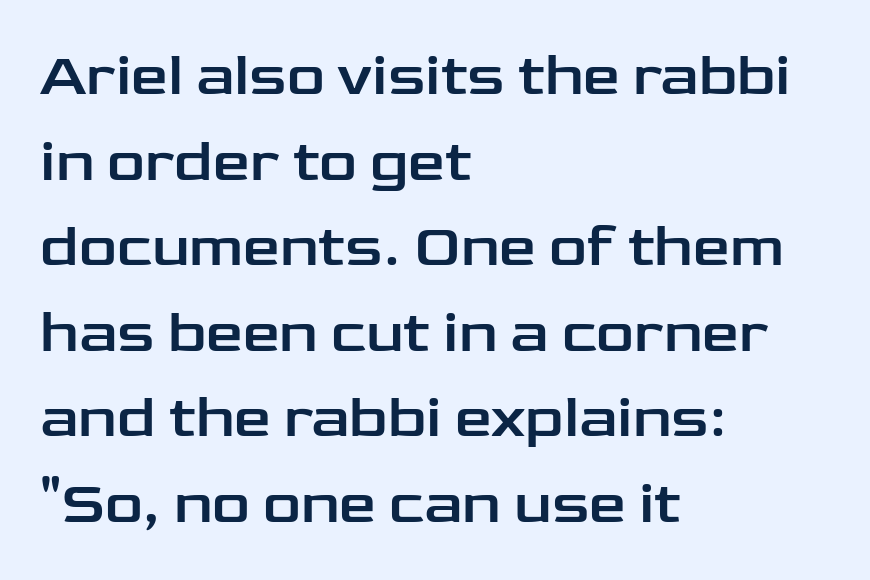
{"serif": "no", "italic": "no", "width": "wide", "stroke_contrast": "low", "x_height": "medium", "monospaced": "no", "underline": "no", "align": "left", "line_spacing": "normal", "line_spacing_ratio": 1.45, "letter_spacing": "normal", "letter_spacing_em": 0.0, "glyph_px": 59}
